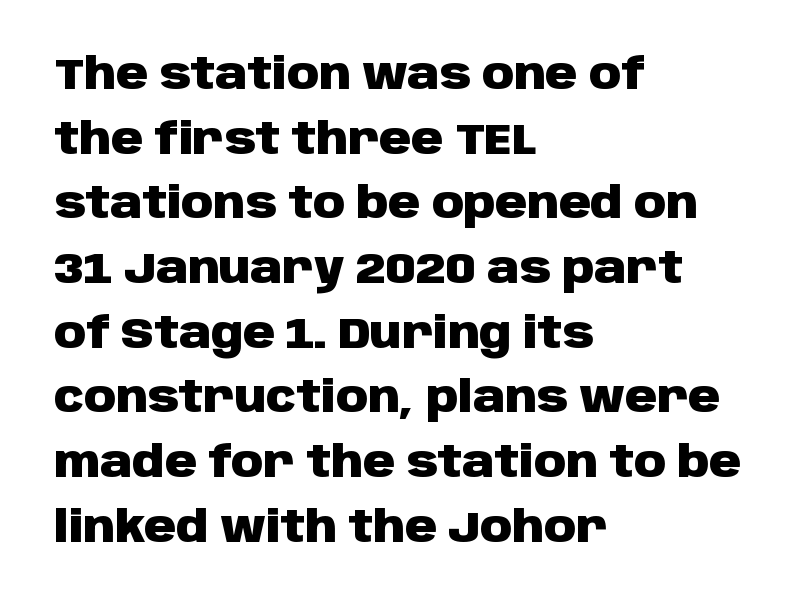
The image shows 44 px heavy sans-serif type, upright; set left-aligned, normal line spacing (1.47x), normal letter spacing, not underlined; low stroke contrast and a large x-height.
